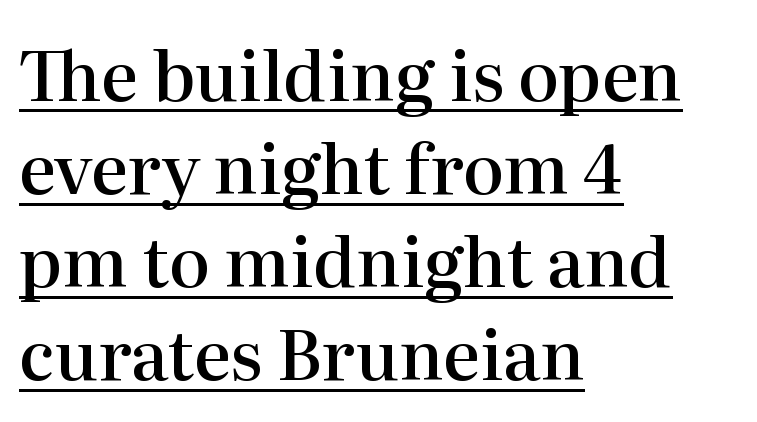
The image shows 69 px semibold serif type, upright; set left-aligned, normal line spacing (1.35x), normal letter spacing, underlined; high stroke contrast and a medium x-height.
